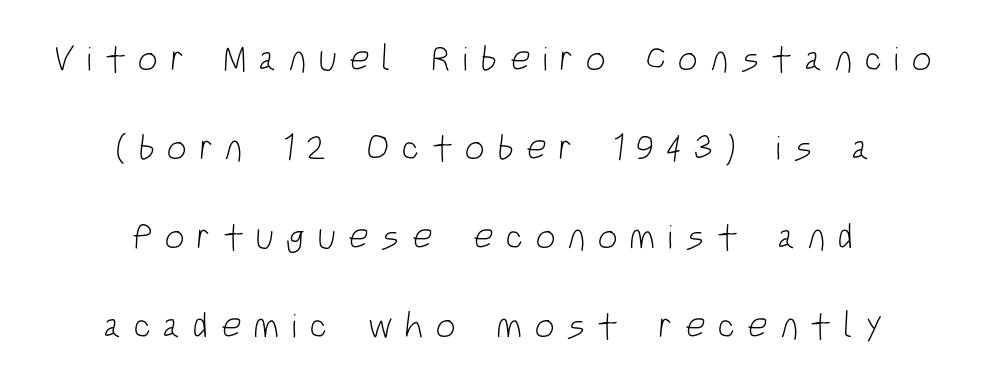
Q: Is the text bold? A: No.
Q: Is the typeface a serif or a sans-serif typeface? A: Sans-serif.
Q: Is the text underlined? A: No.
Q: How is the paragraph aligned? A: Centered.
Q: Is the spacing between letters normal or unusually wide? A: Unusually wide.
Q: Is the spacing between lines tight, normal or loose? A: Loose.
Q: Width (condensed, normal, or wide)? A: Condensed.
Q: Stroke contrast? A: Low.
Q: x-height? A: Large.
Q: Monospaced? A: No.
